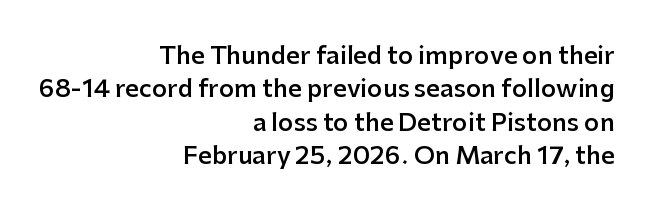
{"italic": "no", "bold": "semi", "underline": "no", "align": "right", "line_spacing": "normal", "line_spacing_ratio": 1.39, "letter_spacing": "normal", "letter_spacing_em": 0.0, "glyph_px": 24}
